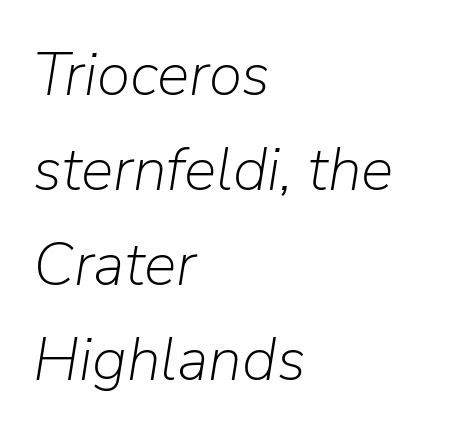
{"italic": "yes", "lean": "right", "slant_degrees": 9, "bold": "no", "weight": "light", "width": "normal", "stroke_contrast": "low", "x_height": "medium", "monospaced": "no", "underline": "no", "align": "left", "line_spacing": "normal", "line_spacing_ratio": 1.56, "letter_spacing": "normal", "letter_spacing_em": 0.0, "glyph_px": 61}
